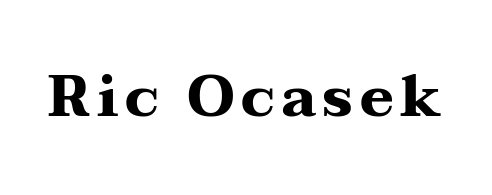
Unmarked baselines from the first word to the last. Chunky letters — that's bold for sure. Posture: vertical. Is this a fixed-width face? No — the glyphs have proportional, varying widths. Yep, those are serifs on the letters.
